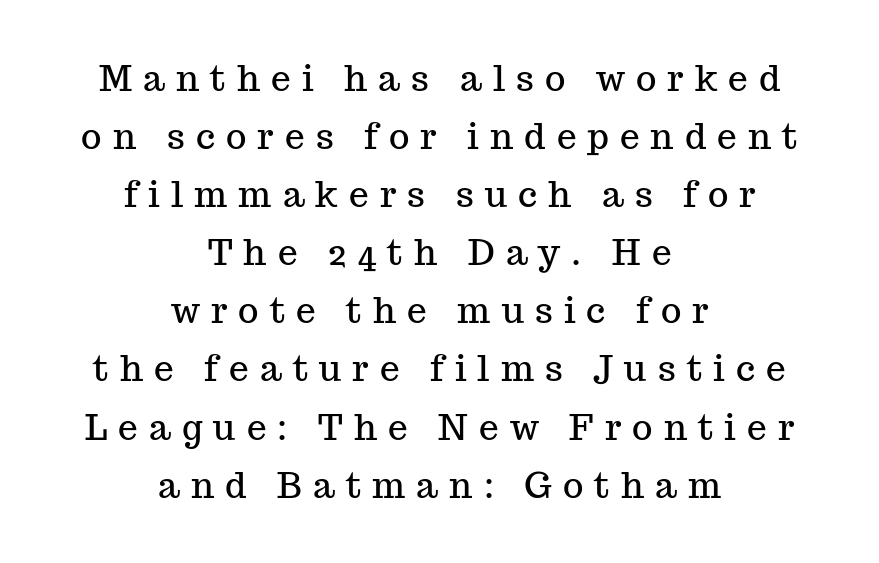
{"serif": "yes", "italic": "no", "width": "normal", "stroke_contrast": "medium", "x_height": "medium", "monospaced": "no", "underline": "no", "align": "center", "line_spacing": "normal", "line_spacing_ratio": 1.66, "letter_spacing": "wide", "letter_spacing_em": 0.32, "glyph_px": 35}
